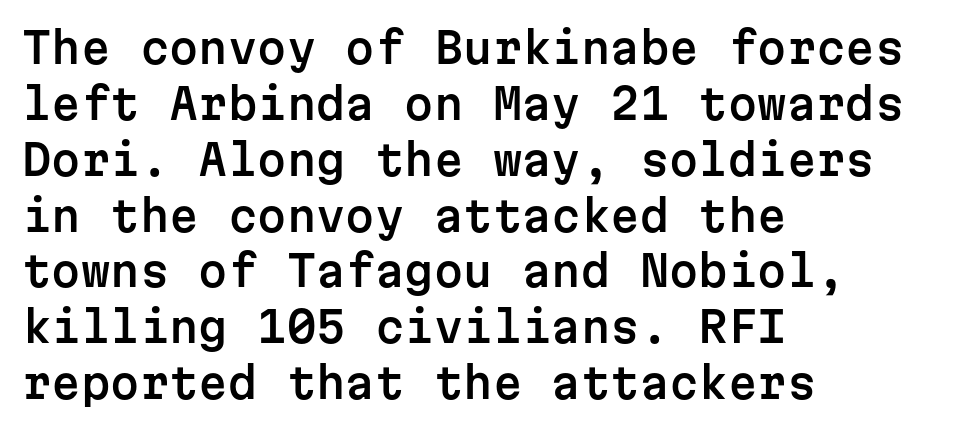
Observe the absence of serifs on each vertical stroke in this sample. Leading: standard. Each line starts at the same left margin while the right side varies. The rendering uses typewriter-style spacing with identical character cells. Underlining? Definitely not there. The horizontal fit of the characters is conventional and even.
